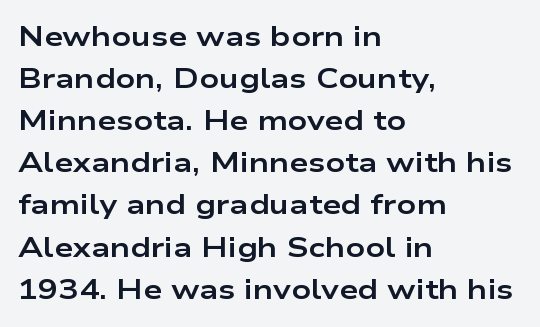
Nothing unusual about the tracking: characters are spaced as the font intends. Layout note: lines flush left. Does the lettering tilt? It doesn't — this is upright. The characters look thick and weighty, a clear bold. If you measured baseline to baseline, you'd find a middling distance. Underlining? Definitely not there.
